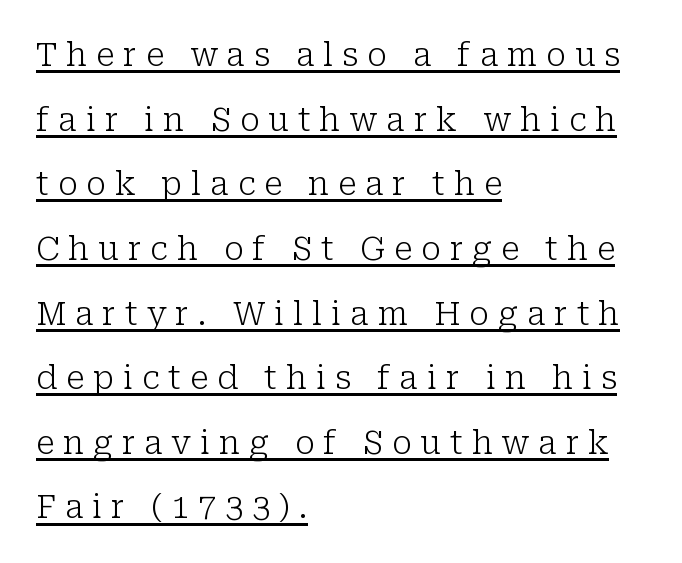
{"serif": "yes", "italic": "no", "bold": "no", "weight": "light", "width": "normal", "stroke_contrast": "low", "x_height": "medium", "monospaced": "no", "underline": "yes", "align": "left", "line_spacing": "loose", "line_spacing_ratio": 2.02, "letter_spacing": "wide", "letter_spacing_em": 0.28, "glyph_px": 32}
